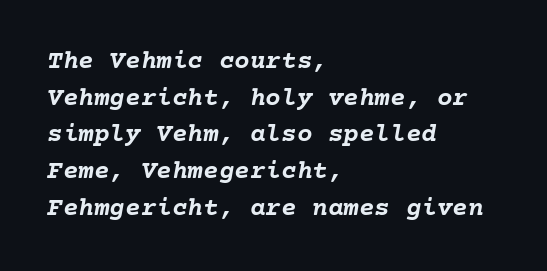
{"italic": "yes", "lean": "right", "slant_degrees": 10, "bold": "yes", "underline": "no", "align": "left", "line_spacing": "normal", "line_spacing_ratio": 1.41, "letter_spacing": "normal", "letter_spacing_em": 0.0, "glyph_px": 26}
